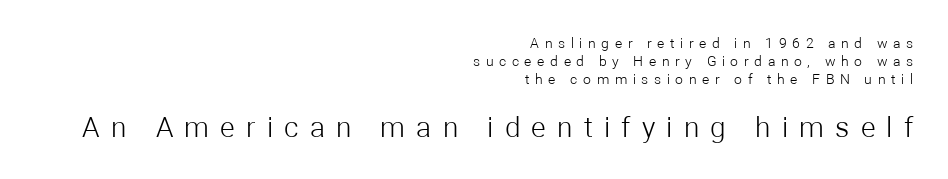
Spacing between characters has been opened up far beyond the box default. The passage is arranged like a letterhead date or caption credit — flush right. Any mark beneath the type? The region is blank. Caption: face not bold, strokes unweighted.
